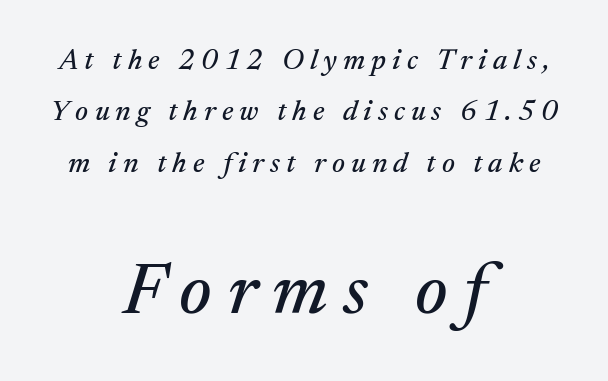
Q: Is the text italic (slanted)? A: Yes, it leans right by about 17 degrees.
Q: Is the typeface a serif or a sans-serif typeface? A: Serif.
Q: Is the text underlined? A: No.
Q: How is the paragraph aligned? A: Centered.
Q: Is the spacing between letters normal or unusually wide? A: Unusually wide.
Q: Which block of text is set in a larger size, the first (top) or the second (bottom)? A: The second (bottom) one.
Q: Width (condensed, normal, or wide)? A: Normal.
Q: Stroke contrast? A: Medium.
Q: x-height? A: Medium.
Q: Monospaced? A: No.
